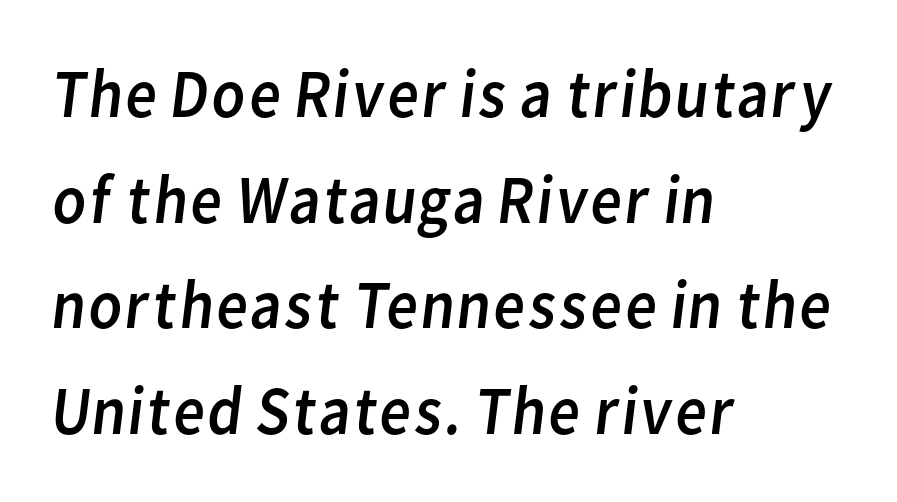
Q: Is the text bold? A: No.
Q: Is the typeface a serif or a sans-serif typeface? A: Sans-serif.
Q: Is the text underlined? A: No.
Q: How is the paragraph aligned? A: Left-aligned.
Q: Is the spacing between letters normal or unusually wide? A: Normal.
Q: Is the spacing between lines tight, normal or loose? A: Normal.
Q: Width (condensed, normal, or wide)? A: Normal.
Q: Stroke contrast? A: Low.
Q: x-height? A: Medium.
Q: Monospaced? A: No.
